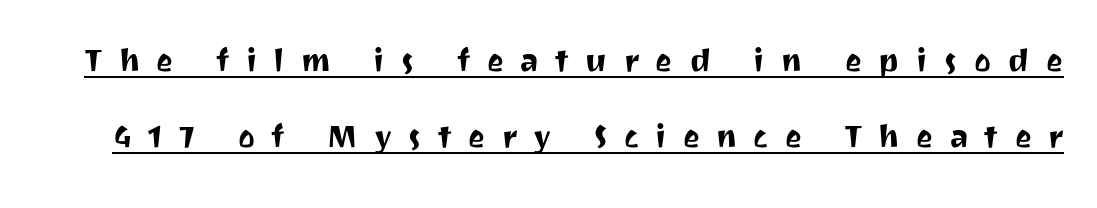
Q: Is the text italic (slanted)? A: No, it is upright.
Q: Is the typeface a serif or a sans-serif typeface? A: Sans-serif.
Q: Is the text underlined? A: Yes.
Q: Is the spacing between letters normal or unusually wide? A: Unusually wide.
Q: Is the spacing between lines tight, normal or loose? A: Loose.
Q: Width (condensed, normal, or wide)? A: Normal.
Q: Stroke contrast? A: Medium.
Q: x-height? A: Medium.
Q: Monospaced? A: No.
